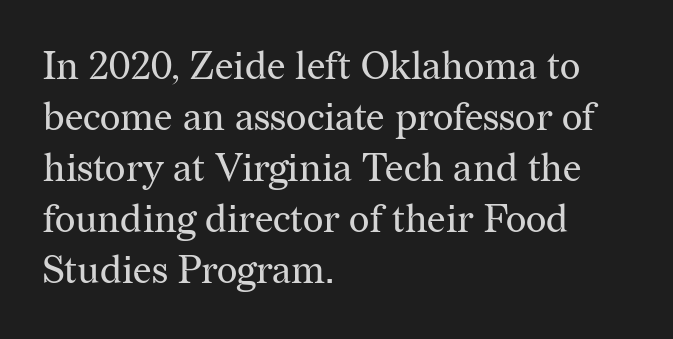
{"serif": "yes", "italic": "no", "bold": "no", "weight": "regular", "width": "normal", "stroke_contrast": "medium", "x_height": "medium", "monospaced": "no", "underline": "no", "align": "left", "line_spacing": "normal", "line_spacing_ratio": 1.31, "letter_spacing": "normal", "letter_spacing_em": 0.0, "glyph_px": 39}
